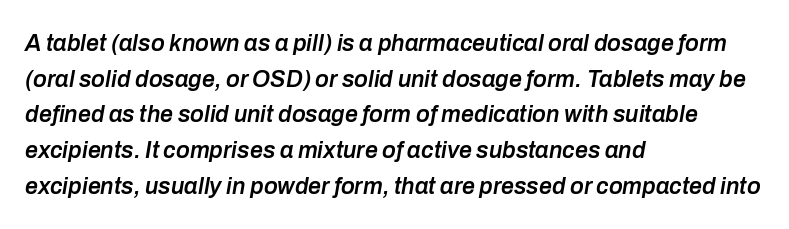
{"italic": "yes", "lean": "right", "slant_degrees": 10, "bold": "semi", "underline": "no", "align": "left", "line_spacing": "normal", "line_spacing_ratio": 1.55, "letter_spacing": "normal", "letter_spacing_em": 0.0, "glyph_px": 23}
